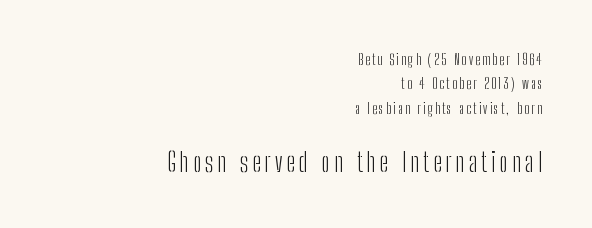
Q: Is the text bold? A: No.
Q: Is the text italic (slanted)? A: No, it is upright.
Q: Is the text underlined? A: No.
Q: How is the paragraph aligned? A: Right-aligned.
Q: Is the spacing between lines tight, normal or loose? A: Normal.
Q: Which block of text is set in a larger size, the first (top) or the second (bottom)? A: The second (bottom) one.
